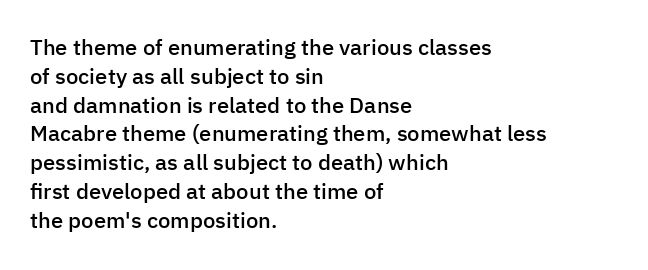
Left-aligned paragraph, ragged on the right. This sample uses plain, unmodified letter spacing. The lettering holds an erect, upright posture throughout. Underlining? Definitely not there. Students, this is semibold: more ink than regular, less than bold.
